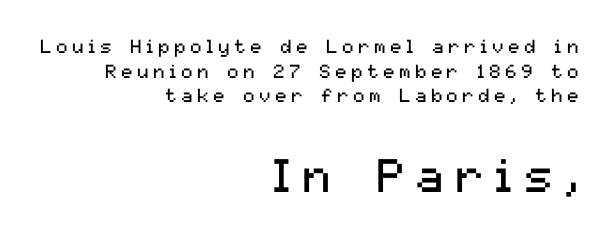
The image shows 47 px regular-weight sans-serif type, upright; set right-aligned, normal line spacing (1.29x), unusually wide letter spacing (+0.24 em), not underlined; the second (bottom) block is 2.47x larger; medium stroke contrast and a medium x-height.
